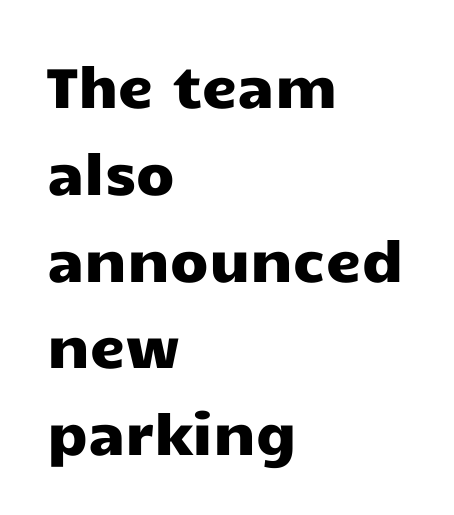
Q: Is the text italic (slanted)? A: No, it is upright.
Q: Is the typeface a serif or a sans-serif typeface? A: Sans-serif.
Q: Is the text underlined? A: No.
Q: How is the paragraph aligned? A: Left-aligned.
Q: Is the spacing between letters normal or unusually wide? A: Normal.
Q: Is the spacing between lines tight, normal or loose? A: Normal.
Q: Width (condensed, normal, or wide)? A: Wide.
Q: Stroke contrast? A: Low.
Q: x-height? A: Medium.
Q: Monospaced? A: No.
